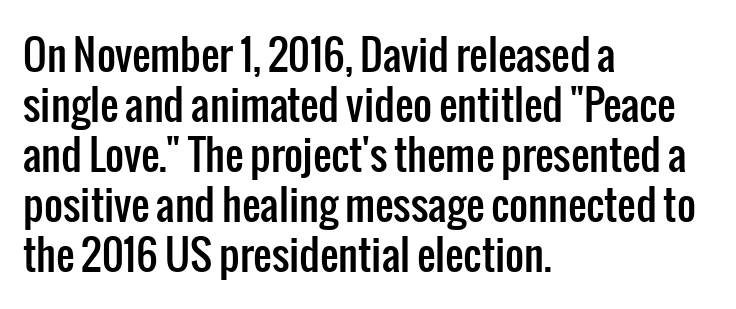
The image shows 41 px condensed sans-serif type, upright; set left-aligned, line spacing 1.22x, normal letter spacing, not underlined; low stroke contrast and a medium x-height.
